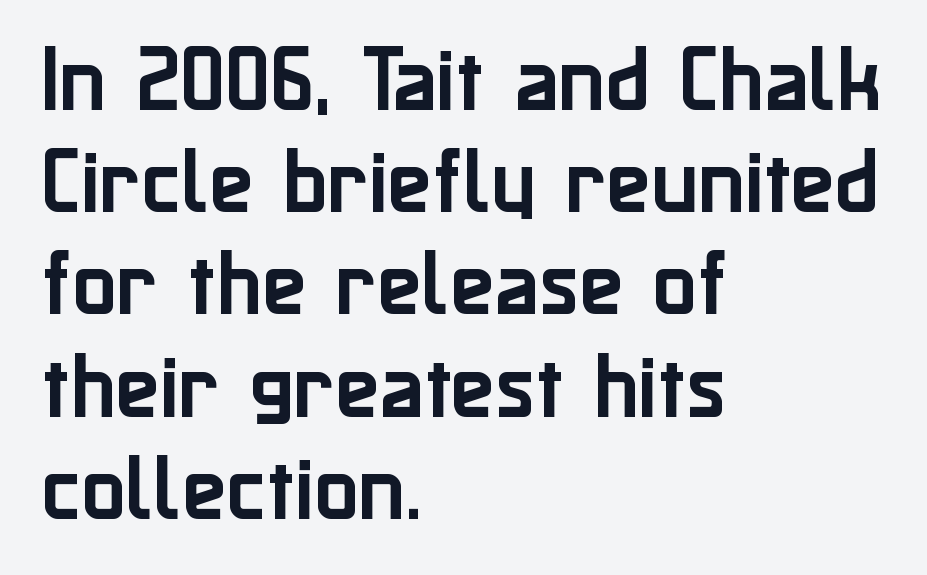
Q: Is the text italic (slanted)? A: No, it is upright.
Q: Is the typeface a serif or a sans-serif typeface? A: Sans-serif.
Q: Is the text underlined? A: No.
Q: How is the paragraph aligned? A: Left-aligned.
Q: Is the spacing between letters normal or unusually wide? A: Normal.
Q: Is the spacing between lines tight, normal or loose? A: Normal.
Q: Width (condensed, normal, or wide)? A: Normal.
Q: Stroke contrast? A: Low.
Q: x-height? A: Medium.
Q: Monospaced? A: No.
